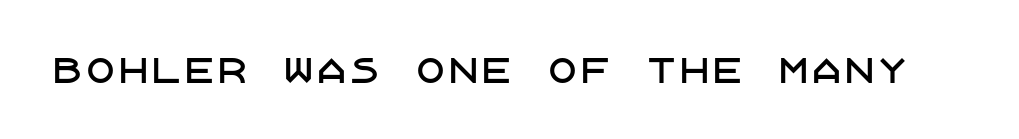
Lines of text with bare space underneath. These lines were composed using upright roman letters. Look at the bottom of the vertical strokes: they stop flat, with no serifs. Does extra space separate the letters? No, they use regular spacing.
